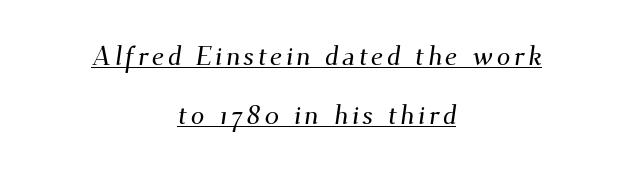
{"underline": "yes", "align": "center", "line_spacing": "loose", "line_spacing_ratio": 2.17, "glyph_px": 27}
